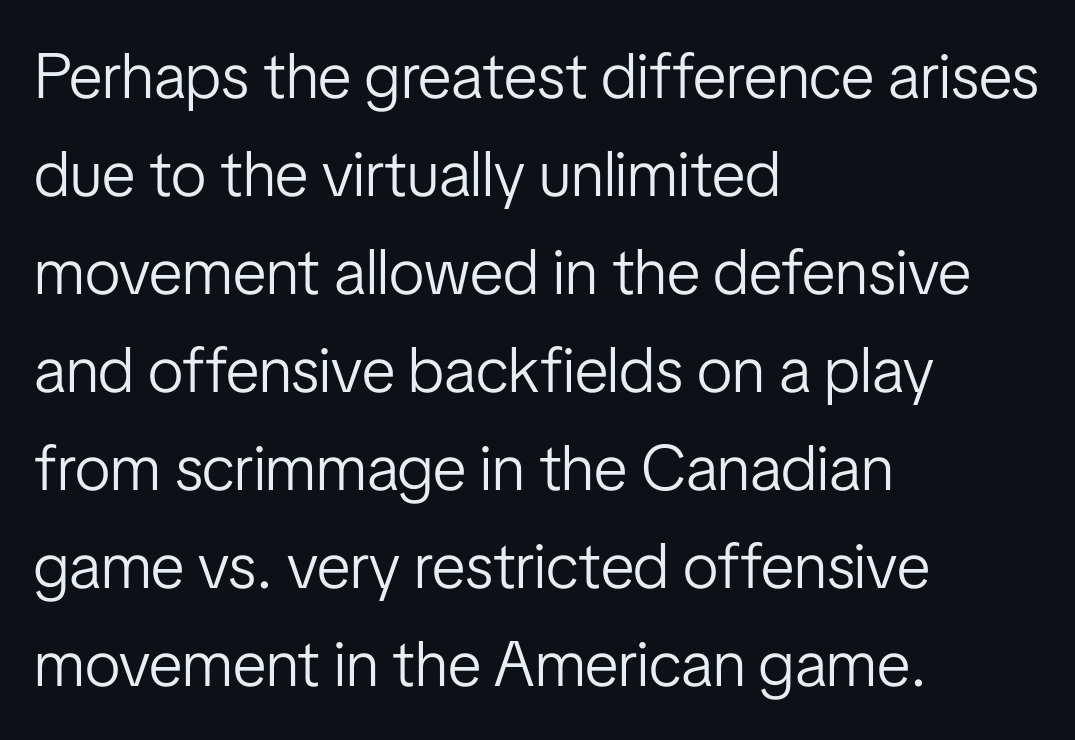
Q: Is the text bold? A: No.
Q: Is the text italic (slanted)? A: No, it is upright.
Q: Is the typeface a serif or a sans-serif typeface? A: Sans-serif.
Q: Is the text underlined? A: No.
Q: How is the paragraph aligned? A: Left-aligned.
Q: Is the spacing between letters normal or unusually wide? A: Normal.
Q: Is the spacing between lines tight, normal or loose? A: Normal.
Q: Width (condensed, normal, or wide)? A: Condensed.
Q: Stroke contrast? A: Low.
Q: x-height? A: Medium.
Q: Monospaced? A: No.
